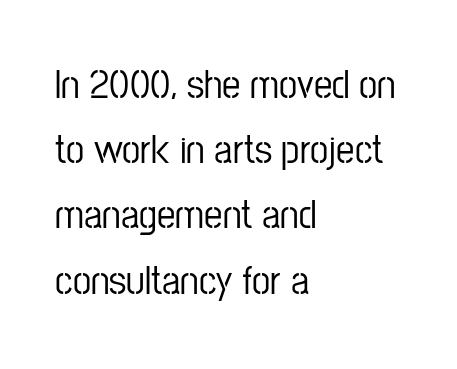
The image shows 41 px condensed sans-serif type, upright; set left-aligned, normal line spacing (1.59x), normal letter spacing, not underlined; low stroke contrast and a medium x-height.
